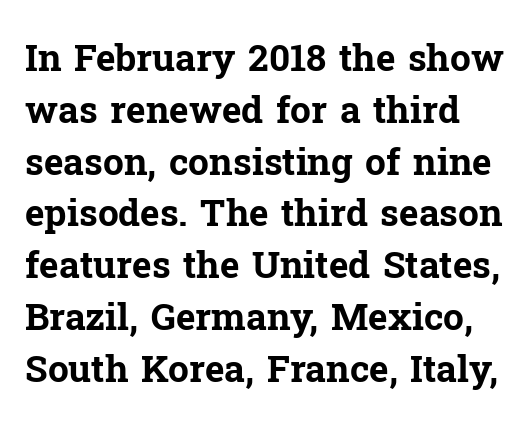
The glyphs have the mass of a bold cut. Baseline-to-baseline distance is the conventional proportion of letter height. Proportional: the letters do not fall into vertical columns. Does the lettering tilt? It doesn't — this is upright.
